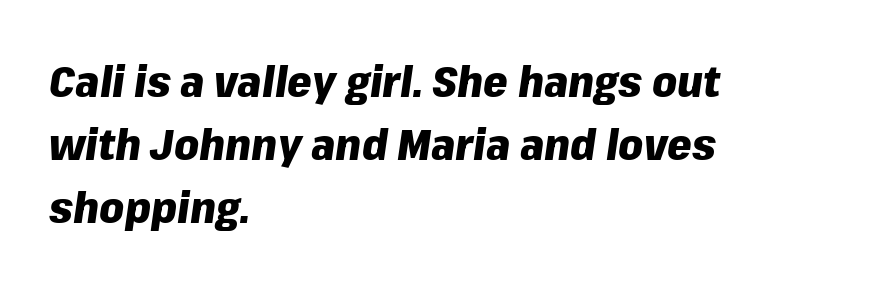
Note the varied advance widths — an 'i' is clearly narrower than an 'm'. The type is set solid horizontally, with unmodified tracking. Typesetter's note: full bold, strokes at maximum text heaviness. Compared with a centered layout, this one pins lines to the left instead. Horizontal bands of white between lines are of average thickness. Quick note: italic.
